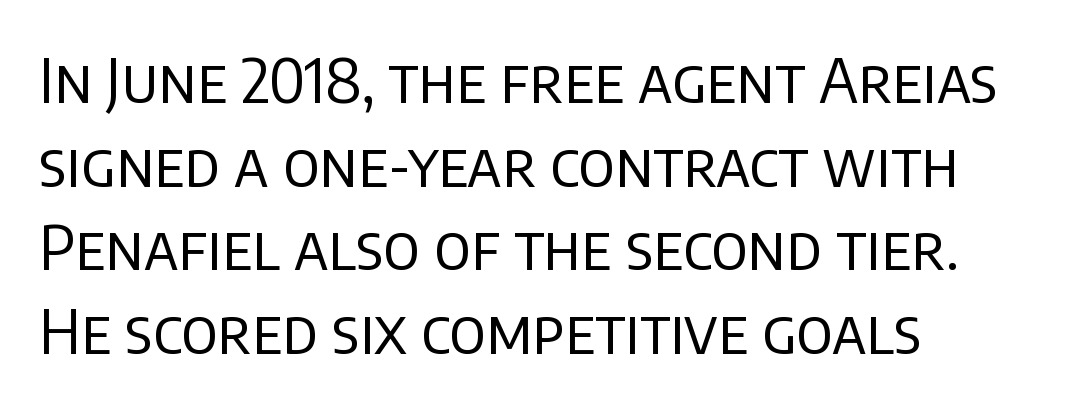
Notice how descenders clear the ascenders below comfortably — that's standard leading. The font family rendered here belongs to the sans-serif group. A typesetter would call this proportional, since set widths differ per character. Weight: in the light-to-regular range. A typesetter would mark this as roman, not italic.
